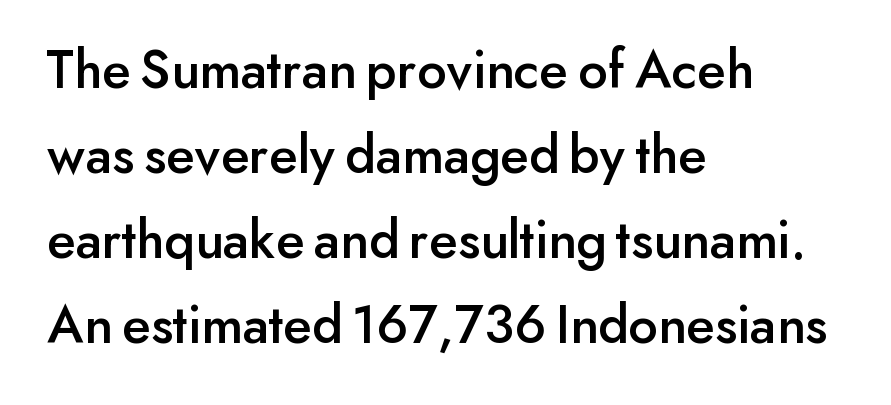
Q: Is the text italic (slanted)? A: No, it is upright.
Q: Is the typeface a serif or a sans-serif typeface? A: Sans-serif.
Q: Is the text underlined? A: No.
Q: How is the paragraph aligned? A: Left-aligned.
Q: Is the spacing between letters normal or unusually wide? A: Normal.
Q: Is the spacing between lines tight, normal or loose? A: Normal.
Q: Width (condensed, normal, or wide)? A: Normal.
Q: Stroke contrast? A: Low.
Q: x-height? A: Small.
Q: Monospaced? A: No.
